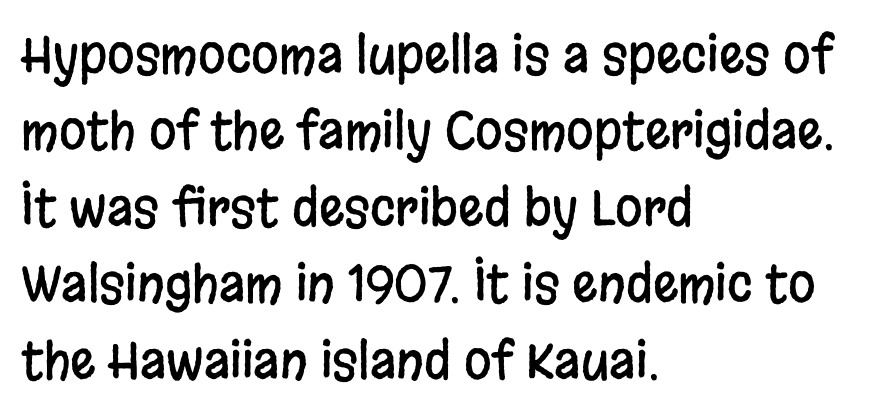
Look at the tracking — it's just the regular setting, nothing added. These lines are rendered in a variable-pitch font. Unlike italic type, these characters show no tilt at all. Each line starts at the same left margin while the right side varies. Stroke terminals: plain, sans-serif. Plain, unruled lines of type.
